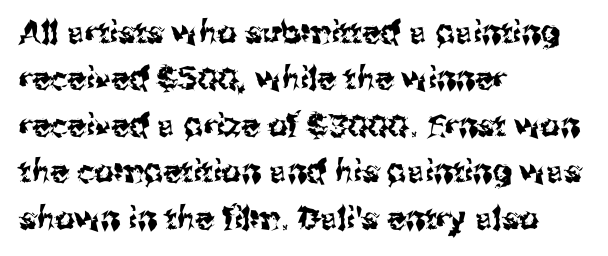
Q: Is the text italic (slanted)? A: No, it is upright.
Q: Is the typeface a serif or a sans-serif typeface? A: Sans-serif.
Q: Is the text underlined? A: No.
Q: How is the paragraph aligned? A: Left-aligned.
Q: Is the spacing between letters normal or unusually wide? A: Normal.
Q: Is the spacing between lines tight, normal or loose? A: Normal.
Q: Width (condensed, normal, or wide)? A: Normal.
Q: Stroke contrast? A: Medium.
Q: x-height? A: Medium.
Q: Monospaced? A: No.
